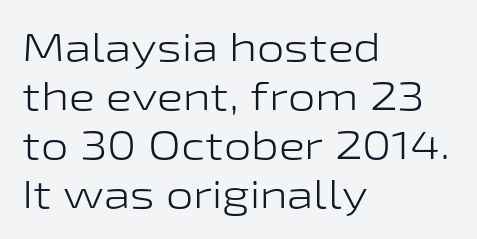
Students, note that the glyphs here touch the page at normal intervals. The font family rendered here belongs to the sans-serif group. The typesetting does not lean heavy: it is not bold. This sample is left-justified, so line endings fall wherever the words run out.
